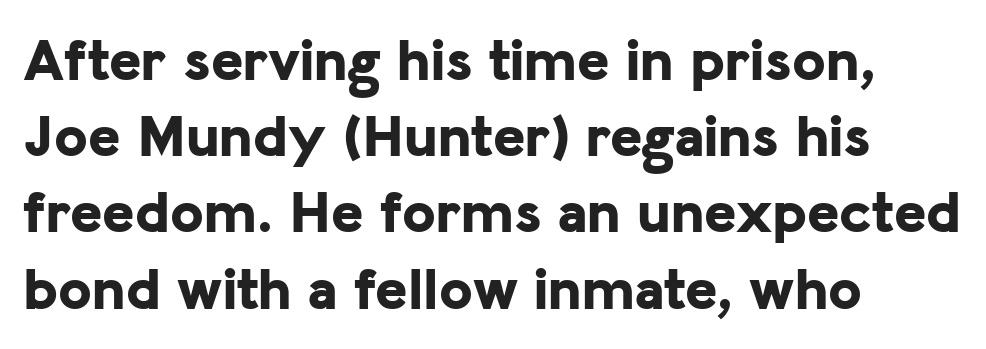
The image shows 61 px bold sans-serif type, upright; set left-aligned, normal line spacing (1.25x), normal letter spacing, not underlined; low stroke contrast and a medium x-height.
